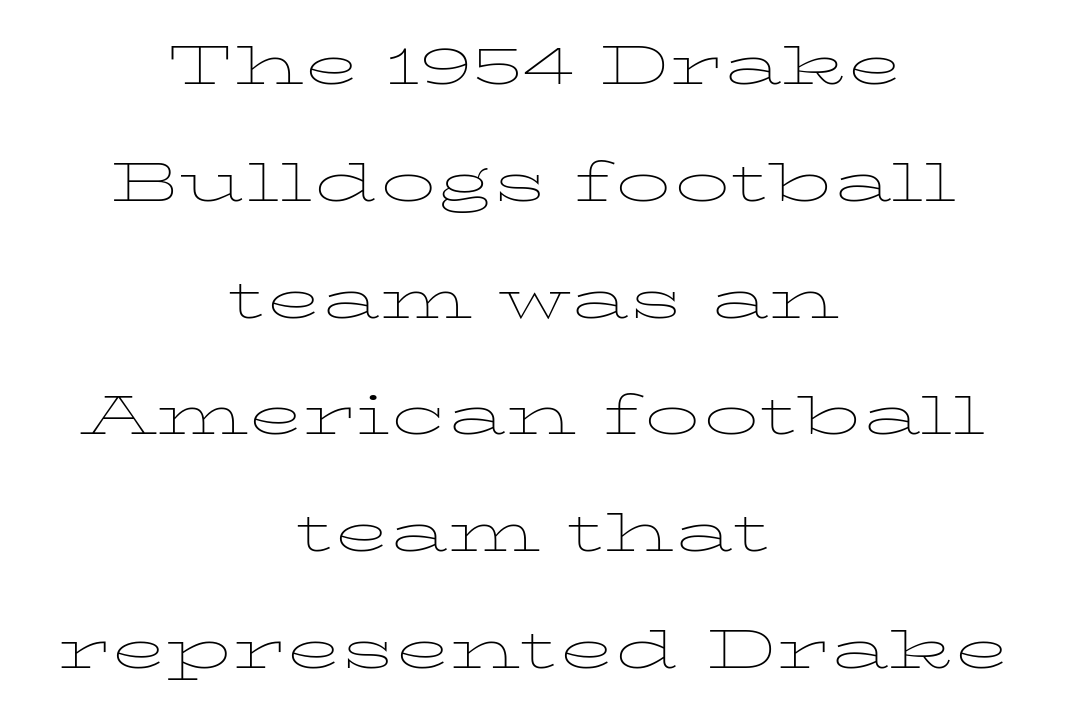
The letters sit at their default tracking, neither squeezed nor spread. The lines in this sample share a center point and differ in where they start and stop. The foot of each line stays bare and open. The letters advance in unequal steps, a hallmark of proportional type. Leading: standard. The font sits on the lighter half of the weight spectrum, regular included.
